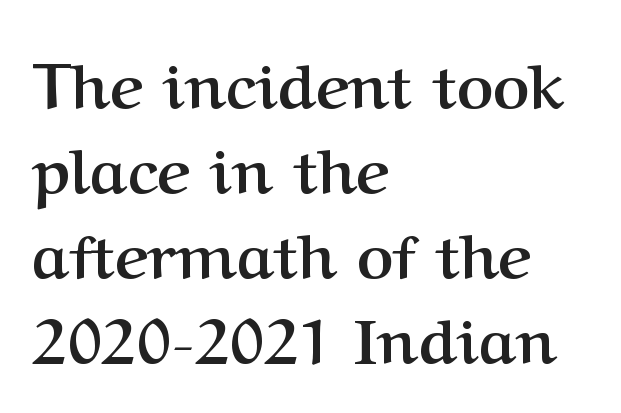
The characters look thick and weighty, a clear bold. Baseline-to-baseline distance is the conventional proportion of letter height. The setting favours the left margin, as ordinary paragraphs usually do. The tracking reads as untouched default to a designer's eye. To sum up the face: it has serifs. Posture: vertical.
